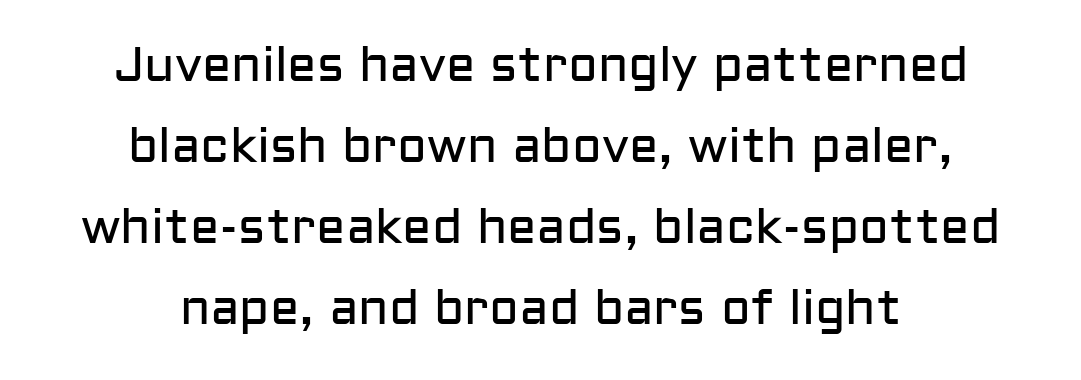
Q: Is the text bold? A: No.
Q: Is the text italic (slanted)? A: No, it is upright.
Q: Is the typeface a serif or a sans-serif typeface? A: Sans-serif.
Q: Is the text underlined? A: No.
Q: How is the paragraph aligned? A: Centered.
Q: Is the spacing between letters normal or unusually wide? A: Normal.
Q: Is the spacing between lines tight, normal or loose? A: Normal.
Q: Width (condensed, normal, or wide)? A: Normal.
Q: Stroke contrast? A: Low.
Q: x-height? A: Medium.
Q: Monospaced? A: No.
